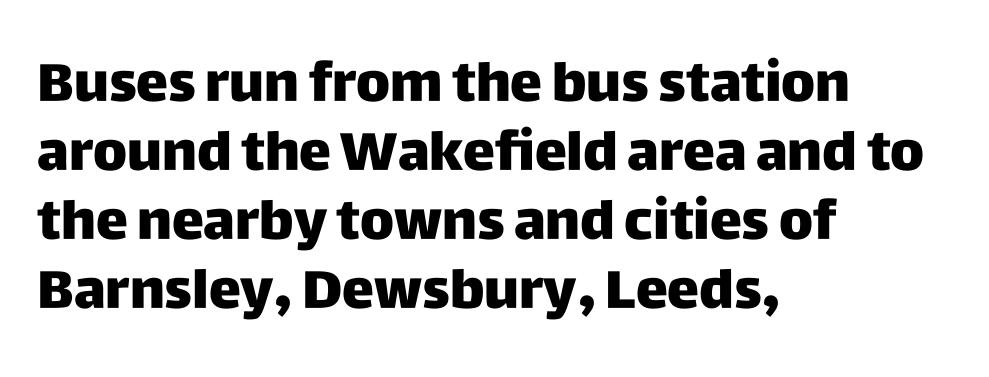
Q: Is the text bold? A: Yes.
Q: Is the text italic (slanted)? A: No, it is upright.
Q: Is the typeface a serif or a sans-serif typeface? A: Sans-serif.
Q: Is the text underlined? A: No.
Q: How is the paragraph aligned? A: Left-aligned.
Q: Is the spacing between letters normal or unusually wide? A: Normal.
Q: Is the spacing between lines tight, normal or loose? A: Normal.
Q: Width (condensed, normal, or wide)? A: Normal.
Q: Stroke contrast? A: Low.
Q: x-height? A: Large.
Q: Monospaced? A: No.
